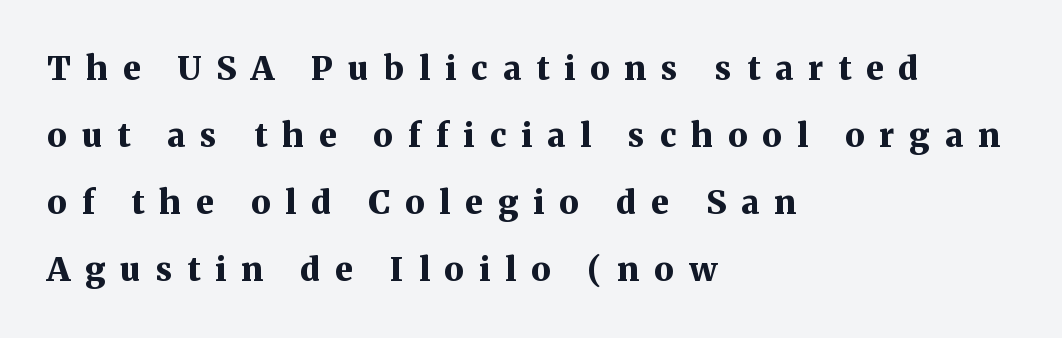
The image shows 33 px bold serif type, upright; set left-aligned, loose line spacing (2.03x), unusually wide letter spacing (+0.46 em), not underlined; medium stroke contrast and a medium x-height.
